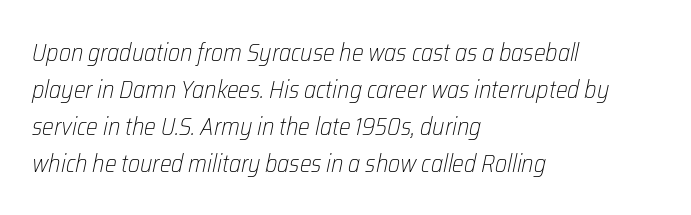
{"italic": "yes", "lean": "right", "slant_degrees": 12, "bold": "no", "underline": "no", "align": "left", "line_spacing": "normal", "line_spacing_ratio": 1.48, "letter_spacing": "normal", "letter_spacing_em": 0.0, "glyph_px": 25}
